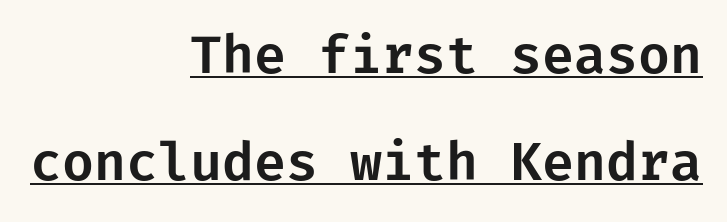
A typesetter would label this face a sans. Notice the wide empty band between every row — that's loose leading. Alignment: flush right. Underlining? Definitely there. Characters follow at the spacing the type designer built in.
